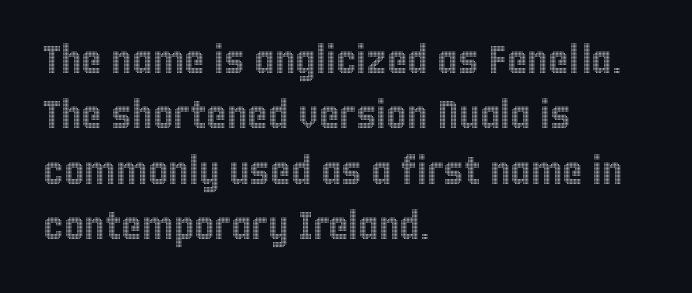
Q: Is the text italic (slanted)? A: No, it is upright.
Q: Is the text underlined? A: No.
Q: How is the paragraph aligned? A: Left-aligned.
Q: Is the spacing between letters normal or unusually wide? A: Normal.
Q: Is the spacing between lines tight, normal or loose? A: Normal.
Q: Width (condensed, normal, or wide)? A: Condensed.
Q: x-height? A: Large.
Q: Monospaced? A: No.
